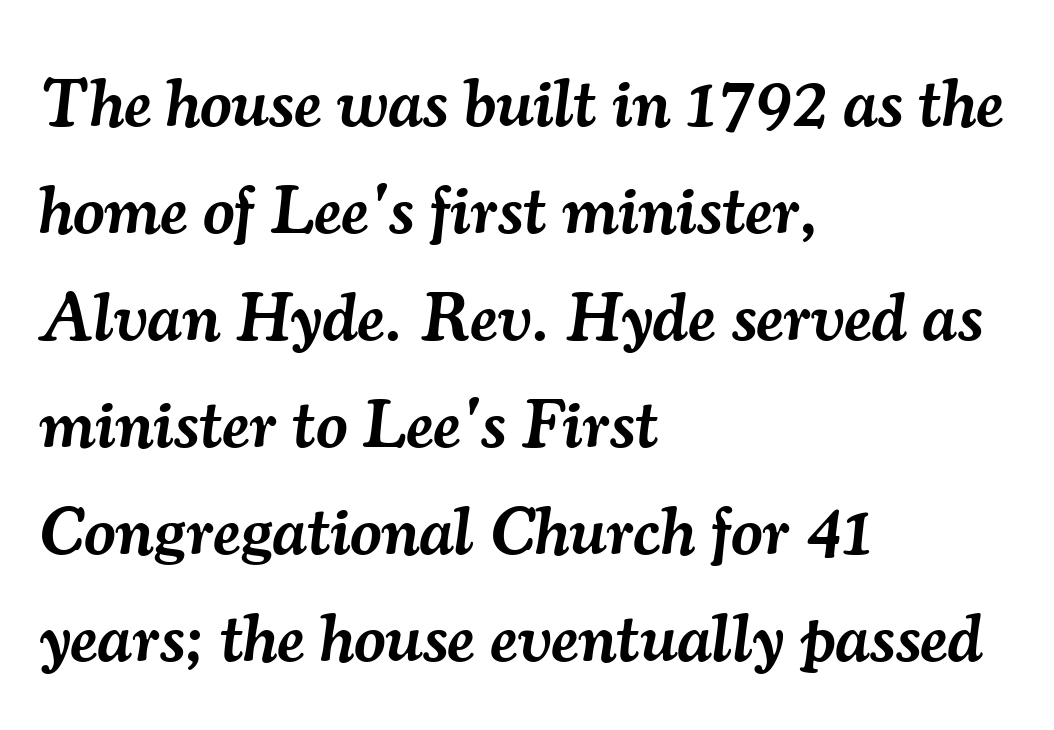
These lines are rendered in a variable-pitch font. The lines sit at an ordinary, default distance from one another. Rendered with sloped, italic letterforms. Descender tails drop into unmarked territory. The letterforms sit shoulder to shoulder at normal distance. A somewhat darkened texture: the type is semibold rather than bold.
